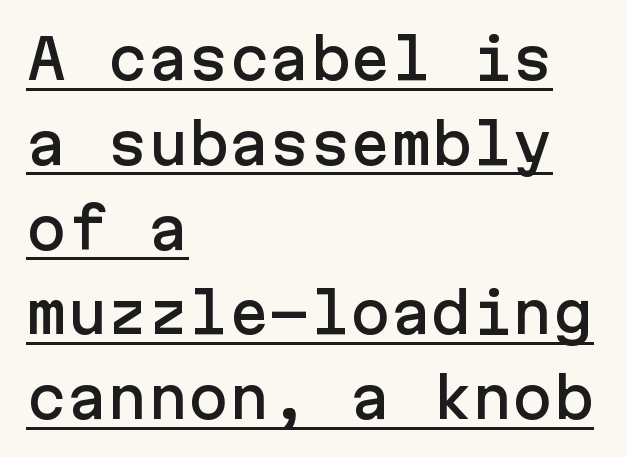
{"serif": "no", "italic": "no", "width": "normal", "stroke_contrast": "low", "x_height": "medium", "underline": "yes", "align": "left", "line_spacing": "normal", "line_spacing_ratio": 1.57, "letter_spacing": "normal", "letter_spacing_em": 0.0, "glyph_px": 54}
